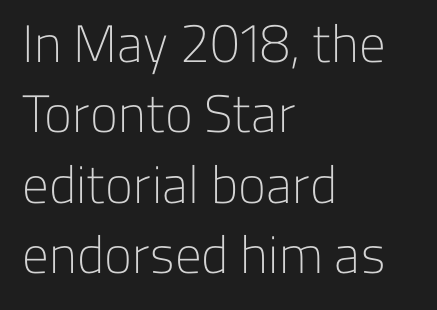
Q: Is the text bold? A: No.
Q: Is the text italic (slanted)? A: No, it is upright.
Q: Is the typeface a serif or a sans-serif typeface? A: Sans-serif.
Q: Is the text underlined? A: No.
Q: How is the paragraph aligned? A: Left-aligned.
Q: Is the spacing between letters normal or unusually wide? A: Normal.
Q: Is the spacing between lines tight, normal or loose? A: Normal.
Q: Width (condensed, normal, or wide)? A: Normal.
Q: Stroke contrast? A: Low.
Q: x-height? A: Medium.
Q: Monospaced? A: No.
